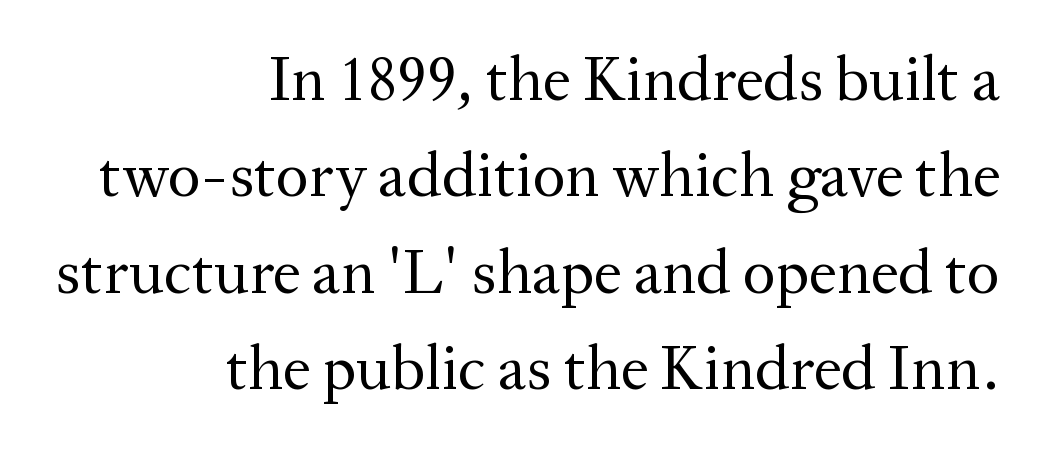
I'd call this a serif setting — the letters wear small feet. Tracking here is standard; glyphs follow each other at the usual distance. Think standard paragraph weight, or any step lighter than that. A clean baseline with only descenders dipping below it.
